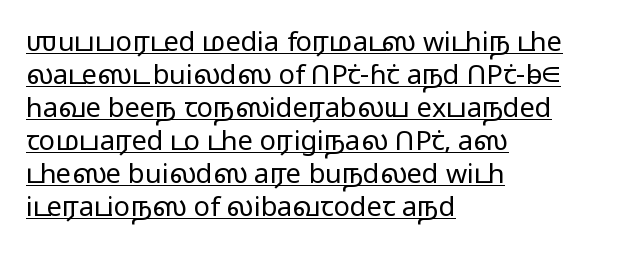
The image shows 27 px text type, upright; set left-aligned, line spacing 1.22x, normal letter spacing, underlined.
